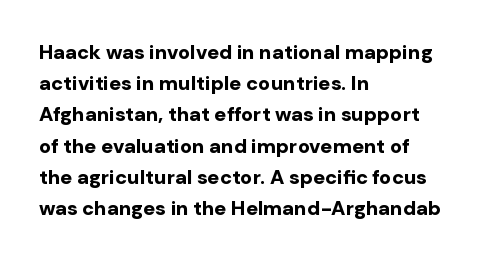
{"italic": "no", "bold": "yes", "underline": "no", "align": "left", "line_spacing": "normal", "line_spacing_ratio": 1.56, "letter_spacing": "normal", "letter_spacing_em": 0.0, "glyph_px": 20}
